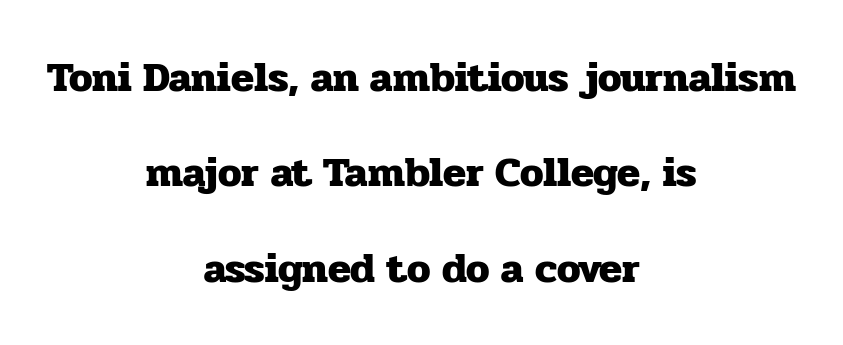
The image shows 42 px heavy serif type, upright; set centered, loose line spacing (2.27x), normal letter spacing, not underlined; low stroke contrast and a medium x-height.
